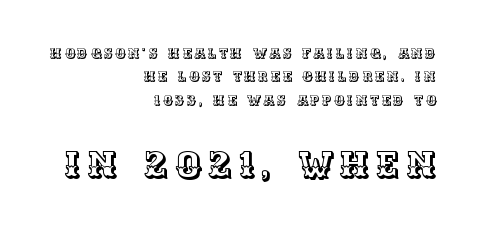
The image shows 36 px text type, upright; set right-aligned, normal line spacing (1.67x), not underlined; the second (bottom) block is 2.57x larger; a large x-height.
